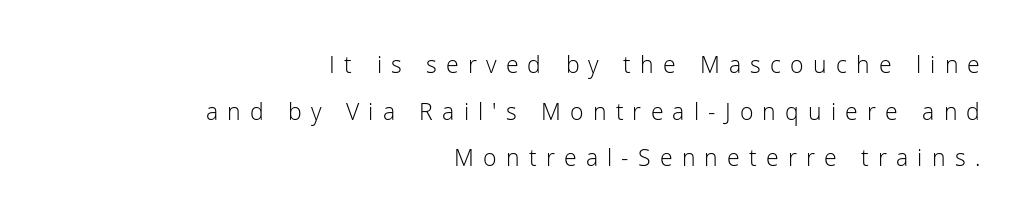
Q: Is the text bold? A: No.
Q: Is the text italic (slanted)? A: No, it is upright.
Q: Is the text underlined? A: No.
Q: How is the paragraph aligned? A: Right-aligned.
Q: Is the spacing between letters normal or unusually wide? A: Unusually wide.
Q: Is the spacing between lines tight, normal or loose? A: Loose.
